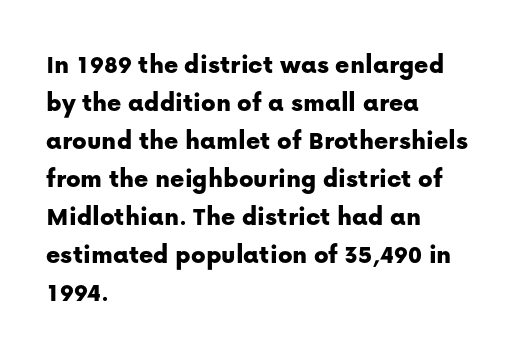
Q: Is the text italic (slanted)? A: No, it is upright.
Q: Is the text underlined? A: No.
Q: How is the paragraph aligned? A: Left-aligned.
Q: Is the spacing between letters normal or unusually wide? A: Normal.
Q: Is the spacing between lines tight, normal or loose? A: Normal.
